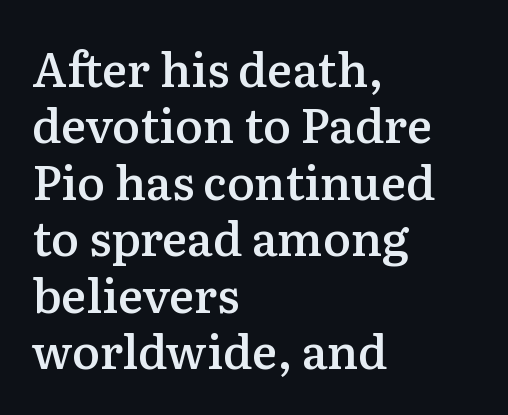
The text block is weighted toward the left margin, trailing off unevenly rightward. Has an underline been added? It has not. Every character sits straight up, as roman type does. The rendering keeps characters at their native spacing. To sum up the face: it has serifs.
